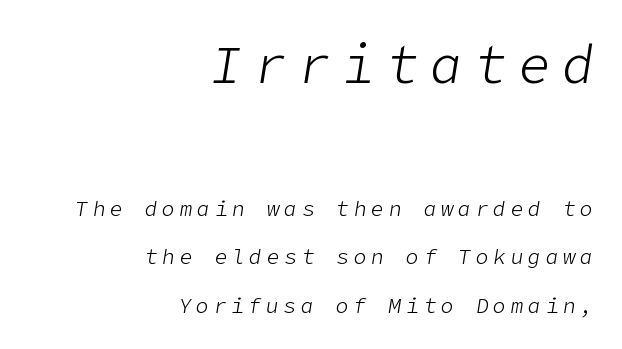
{"italic": "yes", "lean": "right", "slant_degrees": 9, "bold": "no", "weight": "light", "width": "normal", "stroke_contrast": "low", "x_height": "medium", "underline": "no", "align": "right", "line_spacing": "loose", "line_spacing_ratio": 2.31, "letter_spacing": "wide", "letter_spacing_em": 0.23, "larger_block": "first", "size_ratio": 2.52, "glyph_px": 53}
